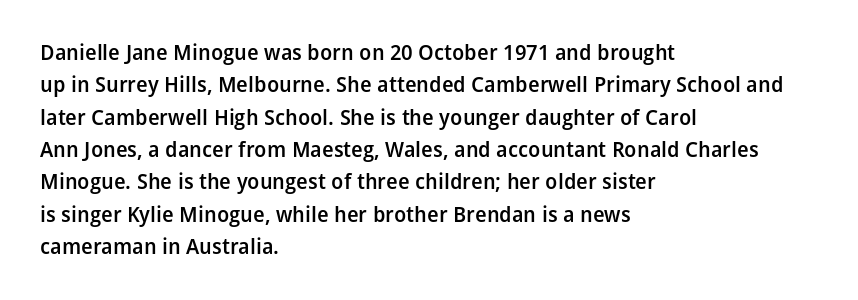
Italic? Not at all — the glyphs are vertical. Visually the block forms a straight wall on the left and a jagged coastline on the right. The horizontal fit of the characters is conventional and even. No word sits above an underline.
